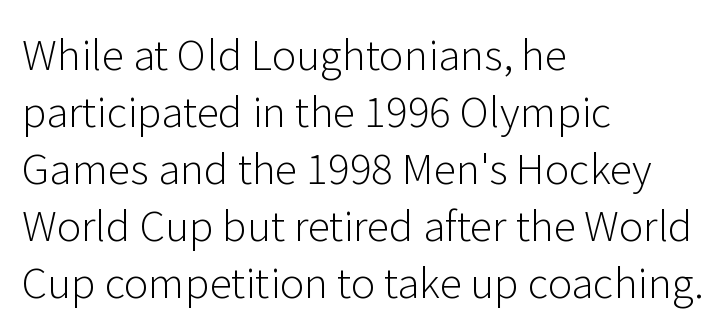
Caption: multi-line text, flush left, ragged right. The rendering shows plain stroke endings on the letterforms — a sans-serif design. Think standard paragraph weight, or any step lighter than that. Regular leading. The rendering keeps characters at their native spacing.
